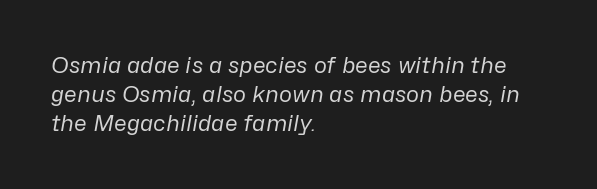
Clear beneath every line of the passage. You can tell it's italic because the verticals aren't actually vertical. Whoever set this chose a conventional vertical rhythm. The typeface has the unassuming heft of standard copy or less. Casual observation: everything's shoved over to the left. Glyph-to-glyph distance matches everyday printed text.
